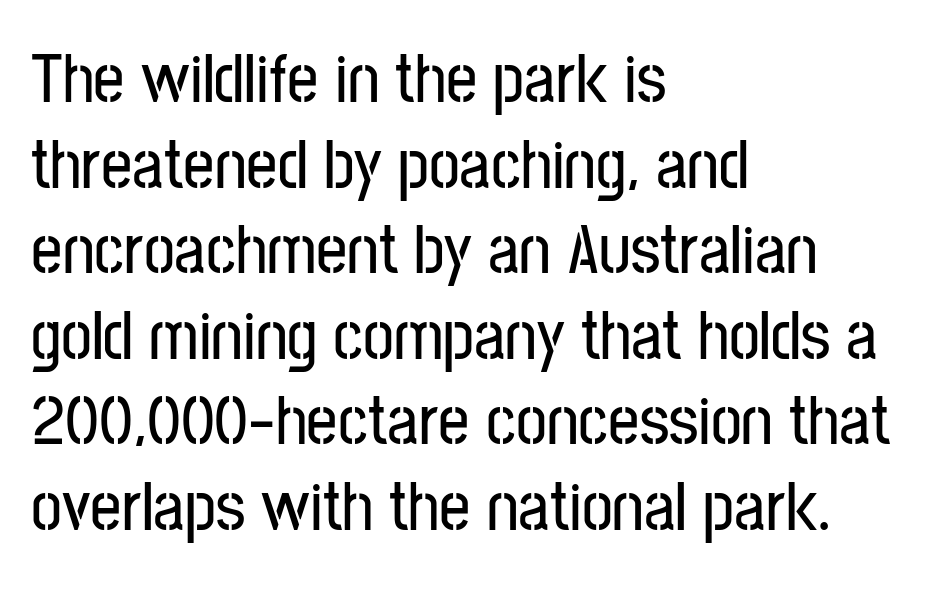
In CSS terms this would be text-align: left. Tracking here is standard; glyphs follow each other at the usual distance. The area under the type is left untouched. Varying glyph widths throughout — classic text-font behaviour. This is sans-serif lettering, the kind often seen on screens and signage. It's the straight-up-and-down kind of type.
